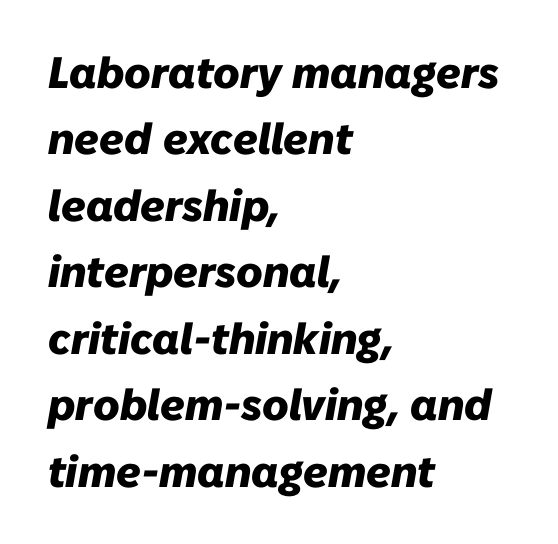
{"italic": "yes", "lean": "right", "slant_degrees": 10, "bold": "yes", "weight": "heavy", "width": "normal", "stroke_contrast": "low", "x_height": "medium", "monospaced": "no", "underline": "no", "align": "left", "line_spacing": "normal", "line_spacing_ratio": 1.51, "letter_spacing": "normal", "letter_spacing_em": 0.0, "glyph_px": 44}
